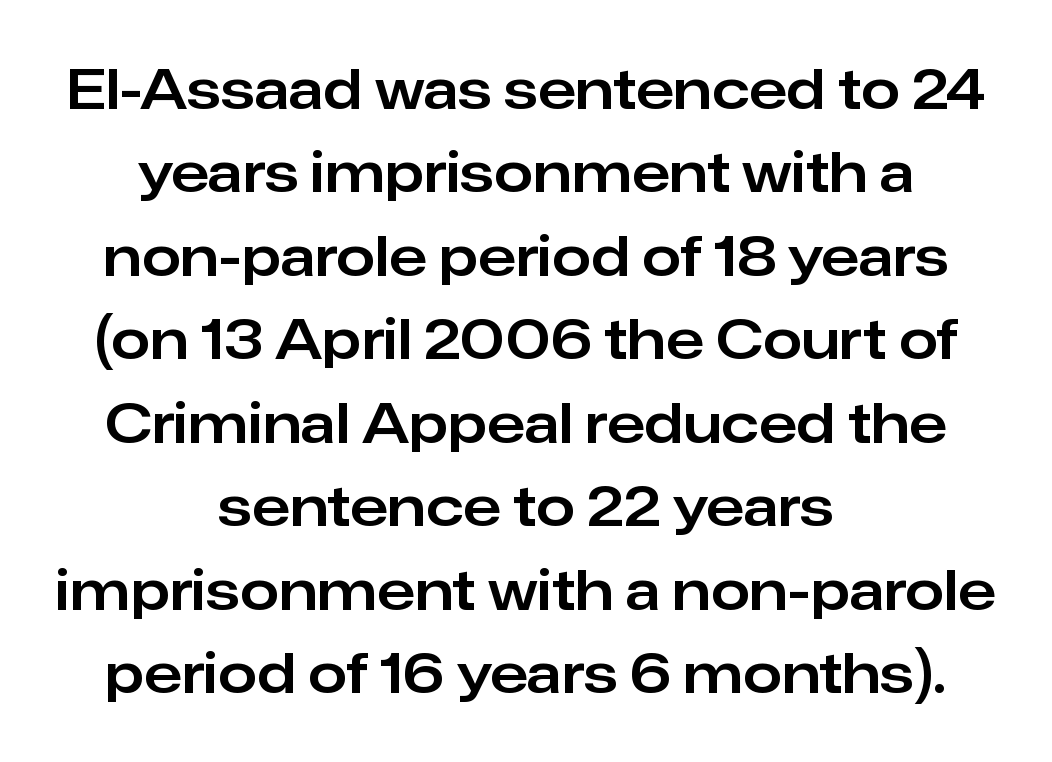
{"serif": "no", "italic": "no", "width": "normal", "stroke_contrast": "low", "x_height": "medium", "monospaced": "no", "underline": "no", "align": "center", "line_spacing": "normal", "line_spacing_ratio": 1.49, "letter_spacing": "normal", "letter_spacing_em": 0.0, "glyph_px": 56}
